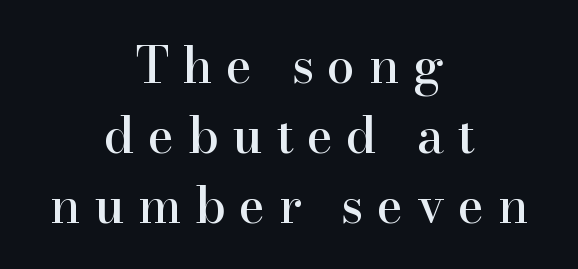
The paragraph has two soft edges and a firm central axis. Unlike italic type, these characters show no tilt at all. Someone cranked the tracking dial way up on this one. The specimen omits any rule beneath the text block's lines. Proportional: the letters do not fall into vertical columns. Classification — serif.
